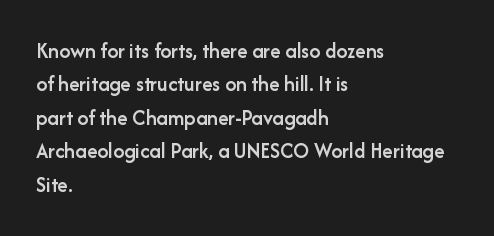
{"italic": "no", "bold": "semi", "underline": "no", "align": "left", "line_spacing": "normal", "line_spacing_ratio": 1.52, "letter_spacing": "normal", "letter_spacing_em": 0.0, "glyph_px": 22}
